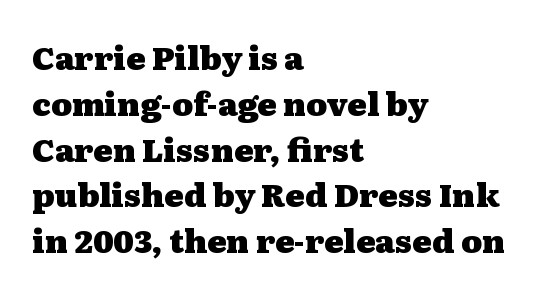
{"serif": "yes", "italic": "no", "bold": "yes", "weight": "heavy", "width": "wide", "stroke_contrast": "medium", "x_height": "medium", "monospaced": "no", "underline": "no", "align": "left", "line_spacing": "normal", "line_spacing_ratio": 1.43, "letter_spacing": "normal", "letter_spacing_em": 0.0, "glyph_px": 32}
